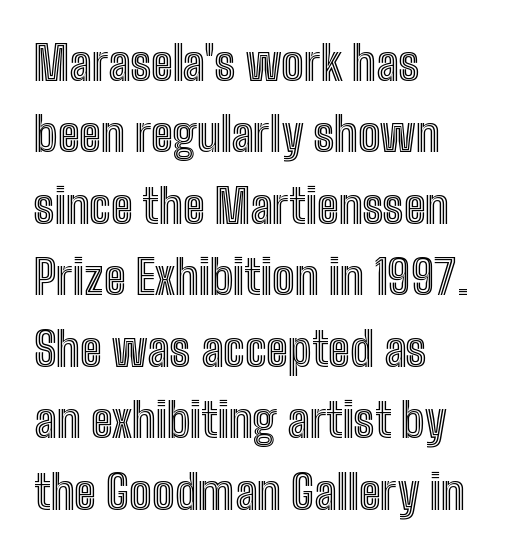
{"italic": "no", "width": "condensed", "x_height": "medium", "monospaced": "no", "underline": "no", "align": "left", "line_spacing": "normal", "line_spacing_ratio": 1.52, "letter_spacing": "normal", "letter_spacing_em": 0.0, "glyph_px": 47}
